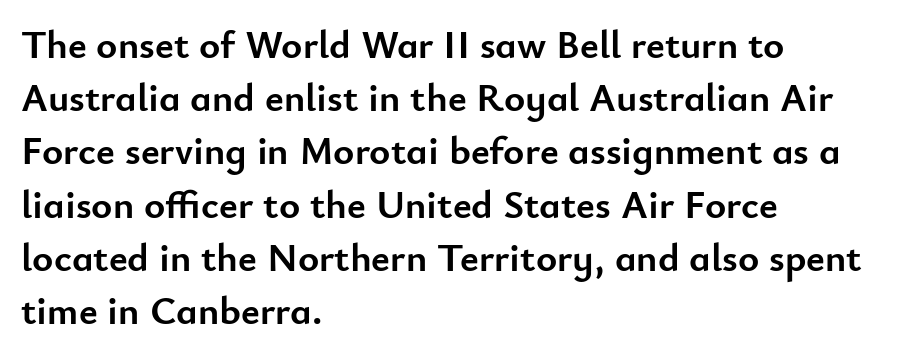
Q: Is the text bold? A: Yes.
Q: Is the text italic (slanted)? A: No, it is upright.
Q: Is the typeface a serif or a sans-serif typeface? A: Sans-serif.
Q: Is the text underlined? A: No.
Q: How is the paragraph aligned? A: Left-aligned.
Q: Is the spacing between letters normal or unusually wide? A: Normal.
Q: Is the spacing between lines tight, normal or loose? A: Normal.
Q: Width (condensed, normal, or wide)? A: Normal.
Q: Stroke contrast? A: Low.
Q: x-height? A: Small.
Q: Monospaced? A: No.
